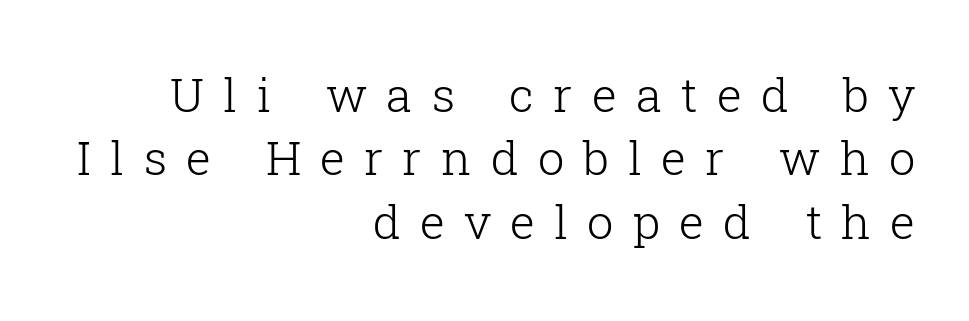
{"serif": "yes", "italic": "no", "bold": "no", "weight": "light", "width": "normal", "stroke_contrast": "low", "x_height": "medium", "monospaced": "no", "underline": "no", "align": "right", "line_spacing": "normal", "line_spacing_ratio": 1.35, "letter_spacing": "wide", "letter_spacing_em": 0.41, "glyph_px": 47}
